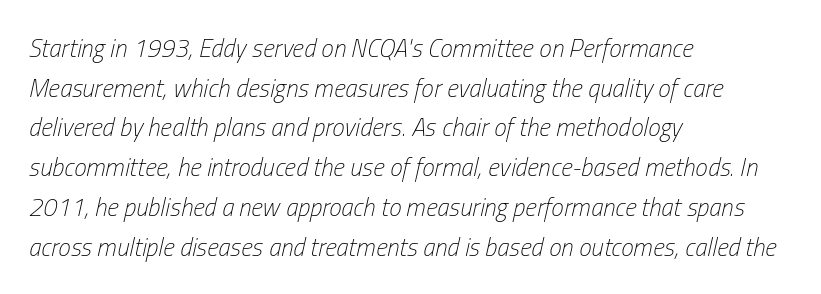
{"italic": "yes", "lean": "right", "slant_degrees": 13, "bold": "no", "underline": "no", "align": "left", "line_spacing": "normal", "line_spacing_ratio": 1.59, "letter_spacing": "normal", "letter_spacing_em": 0.0, "glyph_px": 25}
